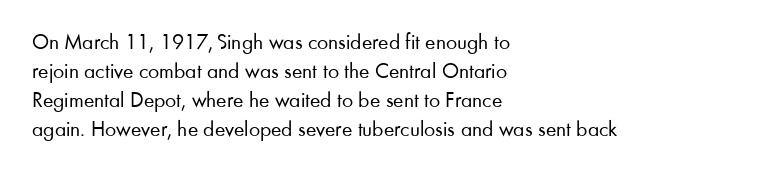
Q: Is the text bold? A: No.
Q: Is the text italic (slanted)? A: No, it is upright.
Q: Is the text underlined? A: No.
Q: How is the paragraph aligned? A: Left-aligned.
Q: Is the spacing between letters normal or unusually wide? A: Normal.
Q: Is the spacing between lines tight, normal or loose? A: Normal.
